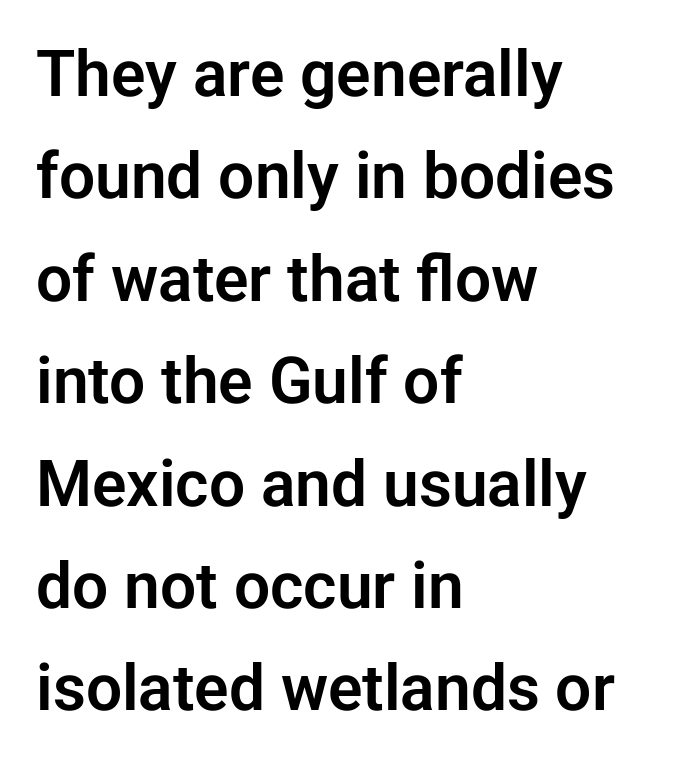
Q: Is the text italic (slanted)? A: No, it is upright.
Q: Is the typeface a serif or a sans-serif typeface? A: Sans-serif.
Q: Is the text underlined? A: No.
Q: How is the paragraph aligned? A: Left-aligned.
Q: Is the spacing between letters normal or unusually wide? A: Normal.
Q: Is the spacing between lines tight, normal or loose? A: Normal.
Q: Width (condensed, normal, or wide)? A: Normal.
Q: Stroke contrast? A: Low.
Q: x-height? A: Medium.
Q: Monospaced? A: No.
